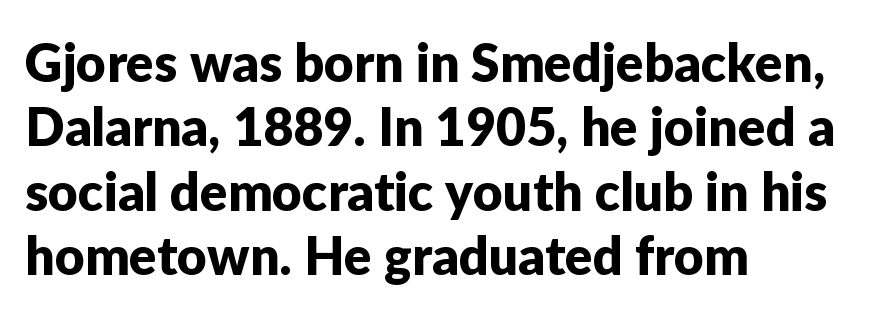
The image shows 52 px sans-serif type, upright; set left-aligned, line spacing 1.24x, normal letter spacing, not underlined; low stroke contrast and a medium x-height.
